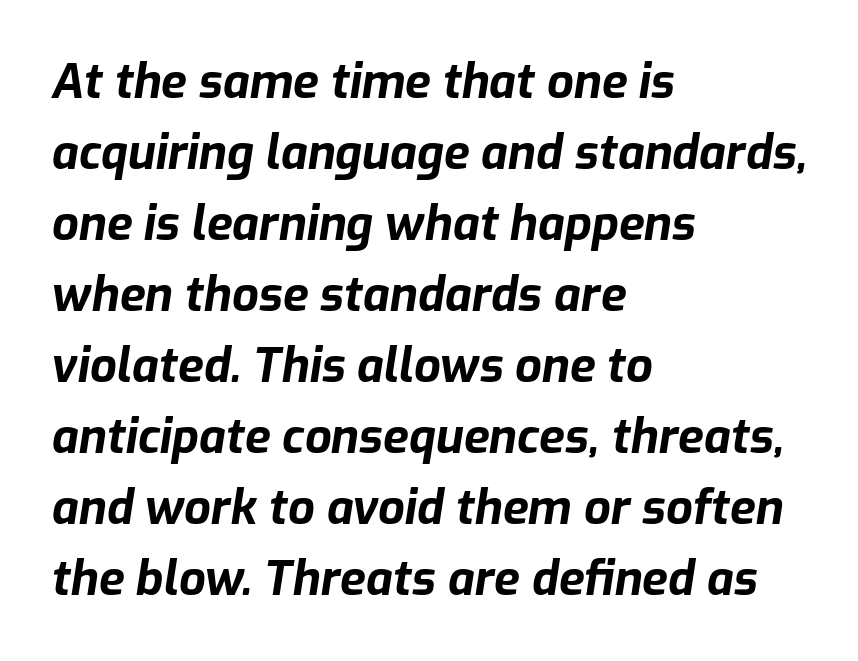
{"italic": "yes", "lean": "right", "slant_degrees": 9, "bold": "yes", "weight": "bold", "width": "normal", "stroke_contrast": "low", "x_height": "medium", "monospaced": "no", "underline": "no", "align": "left", "line_spacing": "normal", "line_spacing_ratio": 1.51, "letter_spacing": "normal", "letter_spacing_em": 0.0, "glyph_px": 47}
